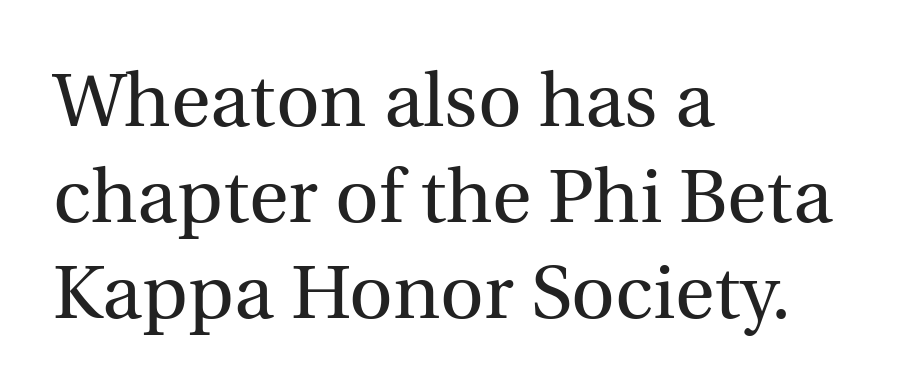
Q: Is the text bold? A: No.
Q: Is the text italic (slanted)? A: No, it is upright.
Q: Is the typeface a serif or a sans-serif typeface? A: Serif.
Q: Is the text underlined? A: No.
Q: How is the paragraph aligned? A: Left-aligned.
Q: Is the spacing between letters normal or unusually wide? A: Normal.
Q: Is the spacing between lines tight, normal or loose? A: Normal.
Q: Width (condensed, normal, or wide)? A: Normal.
Q: x-height? A: Medium.
Q: Monospaced? A: No.
